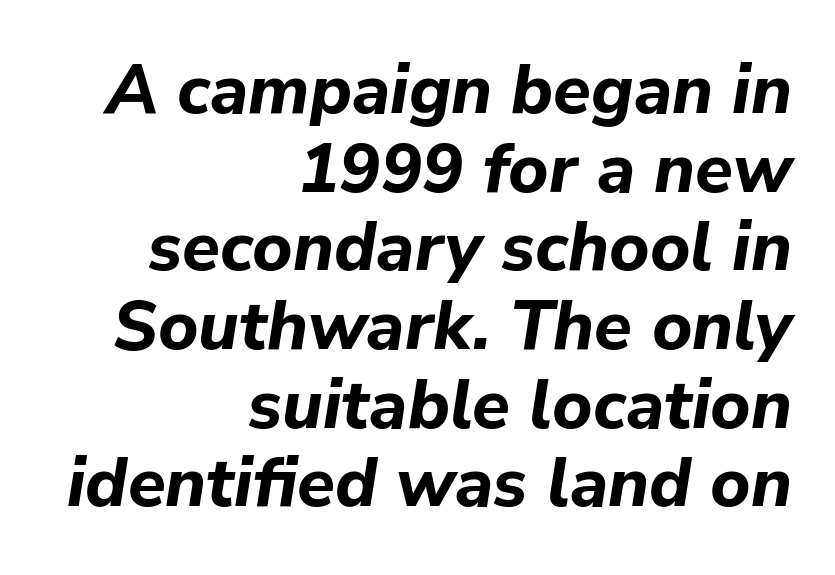
{"italic": "yes", "lean": "right", "slant_degrees": 9, "bold": "yes", "weight": "bold", "width": "normal", "stroke_contrast": "low", "x_height": "medium", "monospaced": "no", "underline": "no", "align": "right", "line_spacing": "tight", "line_spacing_ratio": 1.14, "letter_spacing": "normal", "letter_spacing_em": 0.0, "glyph_px": 69}
